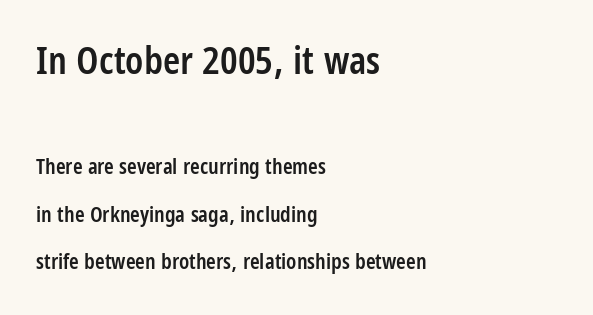
What kind of face is this? One without serifs — a sans. The space between consecutive lines is lavish. Each row of text sits above clean, open space. The letters sit at their default tracking, neither squeezed nor spread. Proportional: the letters do not fall into vertical columns.
